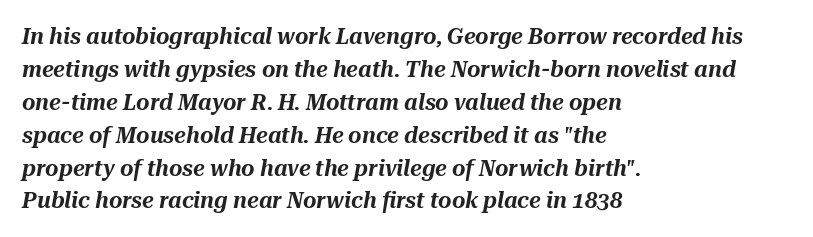
Q: Is the text italic (slanted)? A: Yes, it leans right by about 10 degrees.
Q: Is the text underlined? A: No.
Q: How is the paragraph aligned? A: Left-aligned.
Q: Is the spacing between letters normal or unusually wide? A: Normal.
Q: Is the spacing between lines tight, normal or loose? A: Normal.
